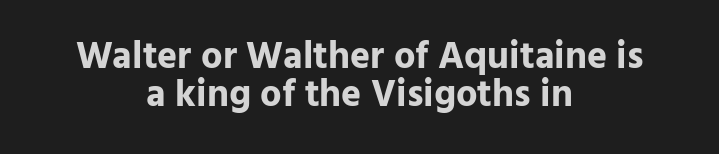
{"serif": "no", "italic": "no", "bold": "yes", "weight": "bold", "width": "normal", "stroke_contrast": "low", "x_height": "medium", "monospaced": "no", "underline": "no", "align": "center", "line_spacing": "tight", "line_spacing_ratio": 1.0, "letter_spacing": "normal", "letter_spacing_em": 0.0, "glyph_px": 38}
